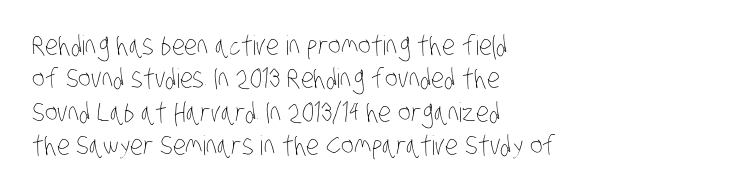
Q: Is the text bold? A: No.
Q: Is the text underlined? A: No.
Q: How is the paragraph aligned? A: Left-aligned.
Q: Is the spacing between letters normal or unusually wide? A: Normal.
